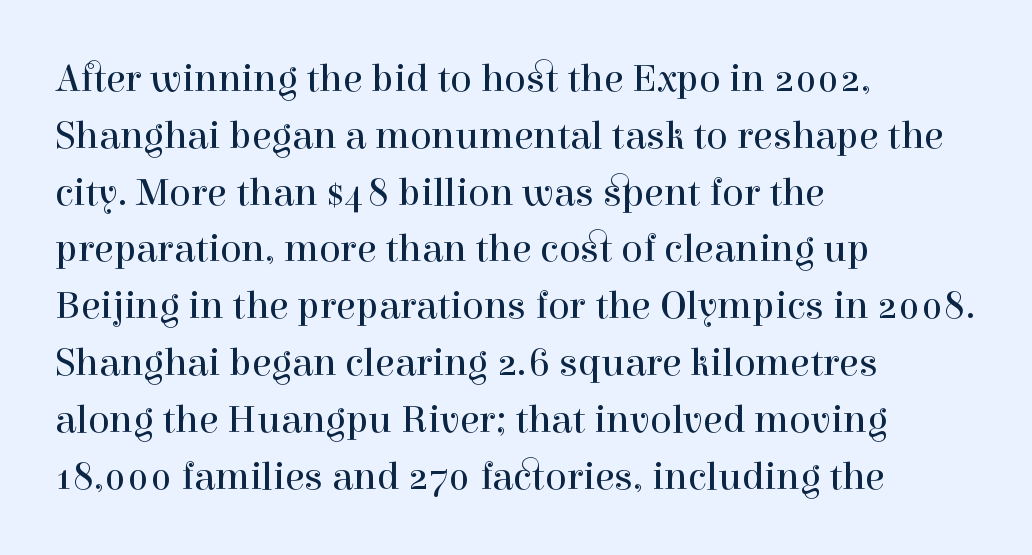
The image shows 40 px regular-weight serif type, upright; set left-aligned, normal line spacing (1.42x), normal letter spacing, not underlined; a medium x-height.
